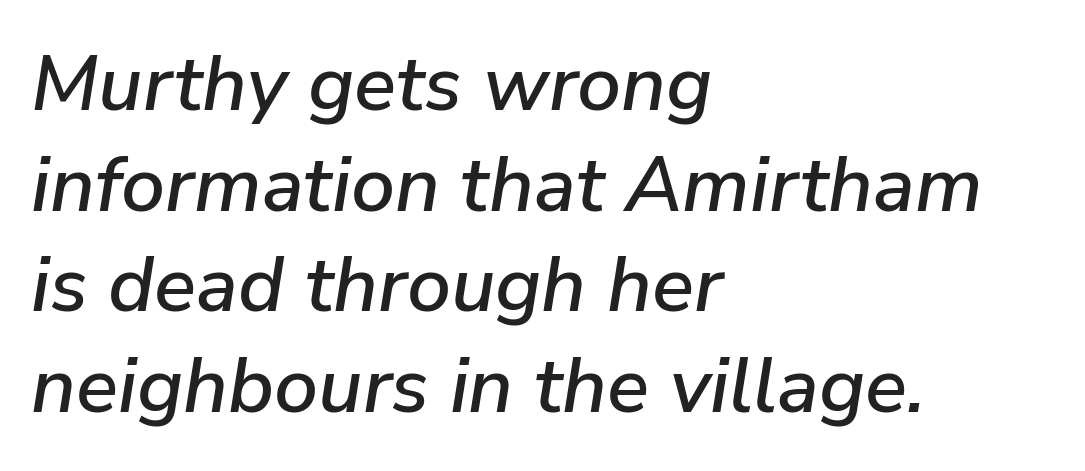
Q: Is the text italic (slanted)? A: Yes, it leans right by about 9 degrees.
Q: Is the text underlined? A: No.
Q: How is the paragraph aligned? A: Left-aligned.
Q: Is the spacing between letters normal or unusually wide? A: Normal.
Q: Is the spacing between lines tight, normal or loose? A: Normal.
Q: Width (condensed, normal, or wide)? A: Normal.
Q: Stroke contrast? A: Low.
Q: x-height? A: Medium.
Q: Monospaced? A: No.
